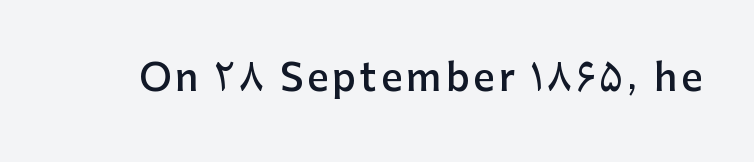
Q: Is the text bold? A: Semi-bold.
Q: Is the text italic (slanted)? A: No, it is upright.
Q: Is the typeface a serif or a sans-serif typeface? A: Sans-serif.
Q: Is the text underlined? A: No.
Q: Width (condensed, normal, or wide)? A: Normal.
Q: Stroke contrast? A: Low.
Q: x-height? A: Medium.
Q: Monospaced? A: No.
